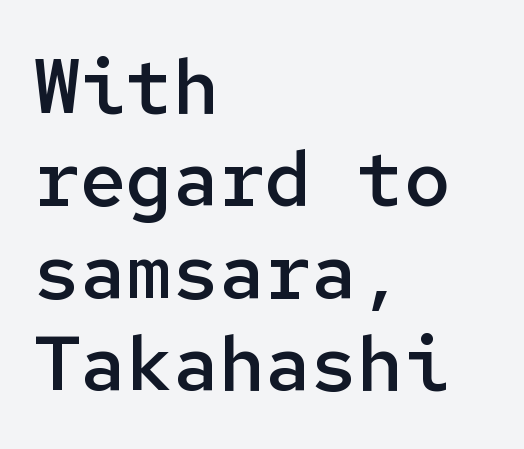
{"serif": "no", "italic": "no", "bold": "semi", "weight": "semibold", "width": "normal", "stroke_contrast": "low", "x_height": "medium", "monospaced": "yes", "underline": "no", "align": "left", "line_spacing_ratio": 1.2, "letter_spacing": "normal", "letter_spacing_em": 0.0, "glyph_px": 77}
